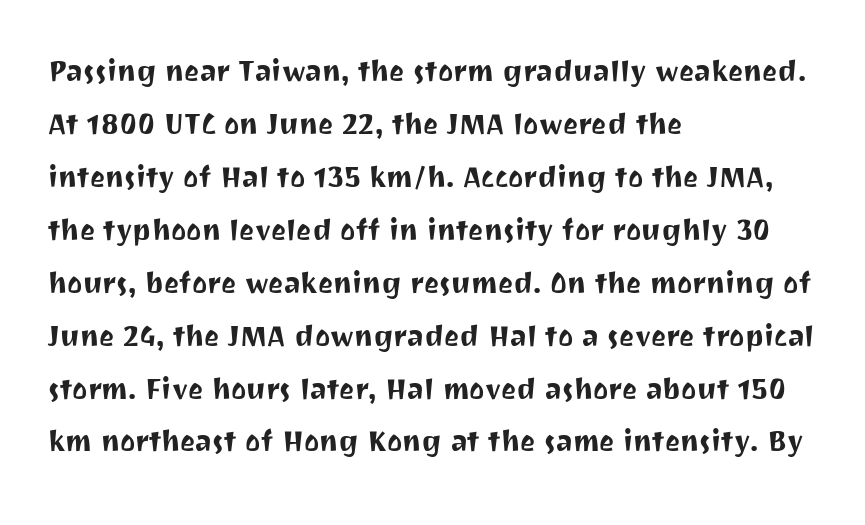
The image shows 36 px sans-serif type, upright; set left-aligned, normal line spacing (1.47x), normal letter spacing, not underlined; medium stroke contrast and a medium x-height.
